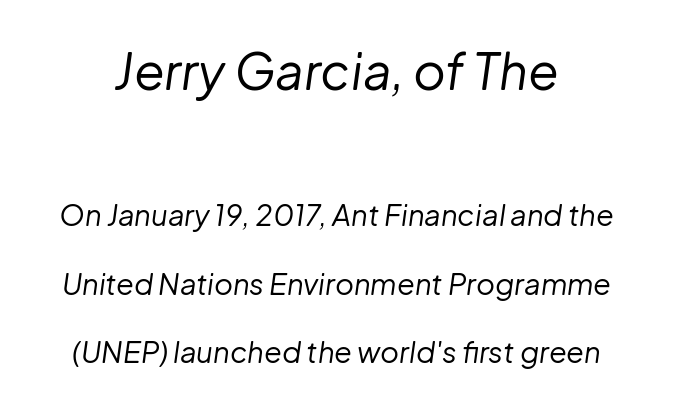
{"italic": "yes", "lean": "right", "slant_degrees": 8, "bold": "no", "weight": "regular", "width": "normal", "stroke_contrast": "low", "x_height": "medium", "monospaced": "no", "underline": "no", "line_spacing": "loose", "line_spacing_ratio": 2.35, "letter_spacing": "normal", "letter_spacing_em": 0.0, "larger_block": "first", "size_ratio": 1.72, "glyph_px": 50}
